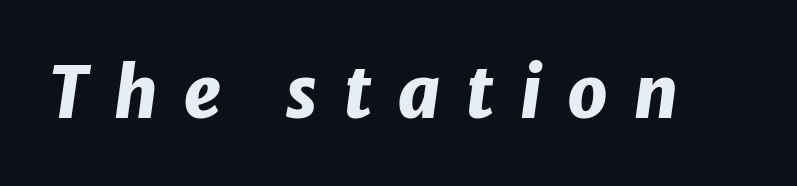
{"italic": "yes", "lean": "right", "slant_degrees": 8, "bold": "yes", "weight": "heavy", "width": "normal", "stroke_contrast": "low", "x_height": "medium", "monospaced": "no", "underline": "no", "letter_spacing": "wide", "letter_spacing_em": 0.35, "glyph_px": 71}
